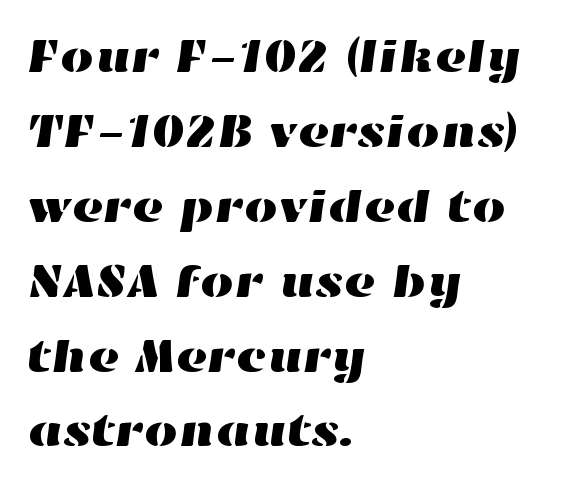
Normally led — the rows are evenly, conventionally spaced. The lines in this sample share a left origin and differ only in where they stop. Characters follow at the spacing the type designer built in. Check the space under the baseline: it is left empty. This sample has the flowing, uneven cadence of proportional lettering.
